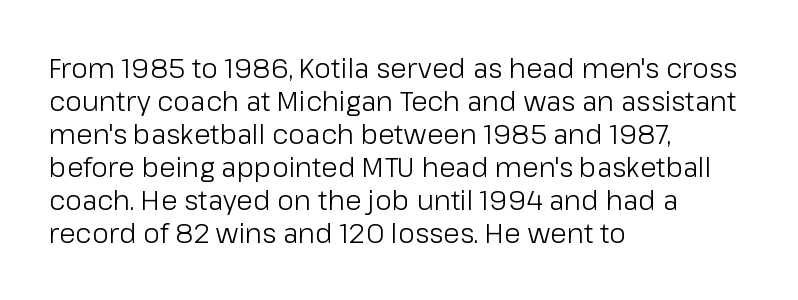
Q: Is the text bold? A: No.
Q: Is the text italic (slanted)? A: No, it is upright.
Q: Is the text underlined? A: No.
Q: How is the paragraph aligned? A: Left-aligned.
Q: Is the spacing between letters normal or unusually wide? A: Normal.
